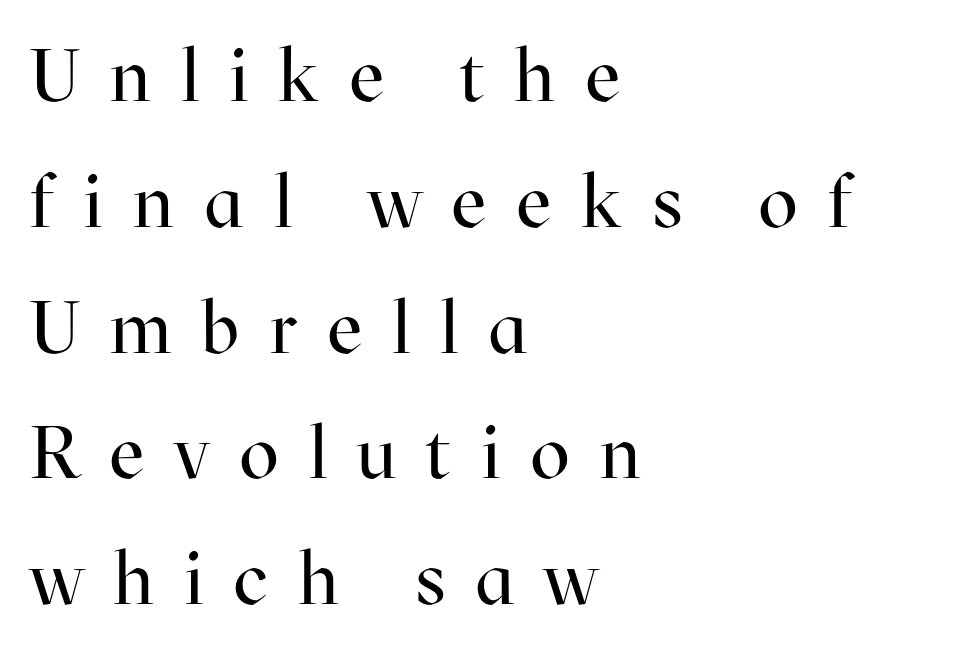
{"serif": "yes", "italic": "no", "bold": "no", "weight": "regular", "width": "normal", "stroke_contrast": "high", "x_height": "medium", "monospaced": "no", "underline": "no", "align": "left", "line_spacing": "normal", "line_spacing_ratio": 1.7, "letter_spacing": "wide", "letter_spacing_em": 0.4, "glyph_px": 74}
